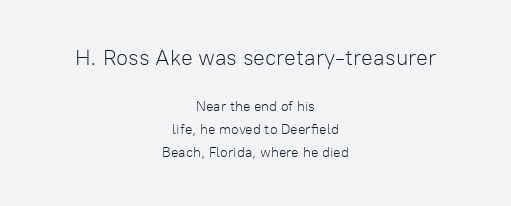
Standard letterfit; no display-style spreading of the glyphs. These glyphs show unthickened strokes, regular width or finer. Caption: upper text group enlarged, lower text group reduced. Vertically, the passage feels balanced, rows spaced as you'd expect. Alignment: centered. Do the letters lean? They stand straight.
